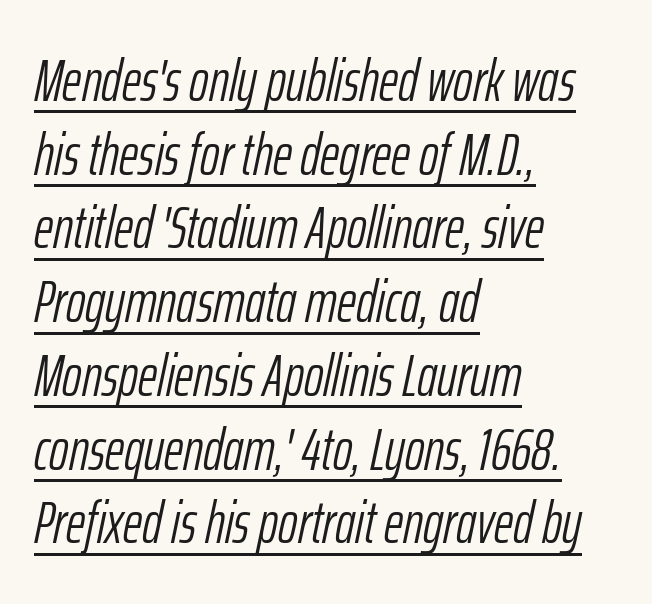
Q: Is the text bold? A: No.
Q: Is the text italic (slanted)? A: Yes, it leans right by about 12 degrees.
Q: Is the text underlined? A: Yes.
Q: How is the paragraph aligned? A: Left-aligned.
Q: Is the spacing between letters normal or unusually wide? A: Normal.
Q: Is the spacing between lines tight, normal or loose? A: Normal.
Q: Width (condensed, normal, or wide)? A: Condensed.
Q: Stroke contrast? A: Low.
Q: x-height? A: Medium.
Q: Monospaced? A: No.
